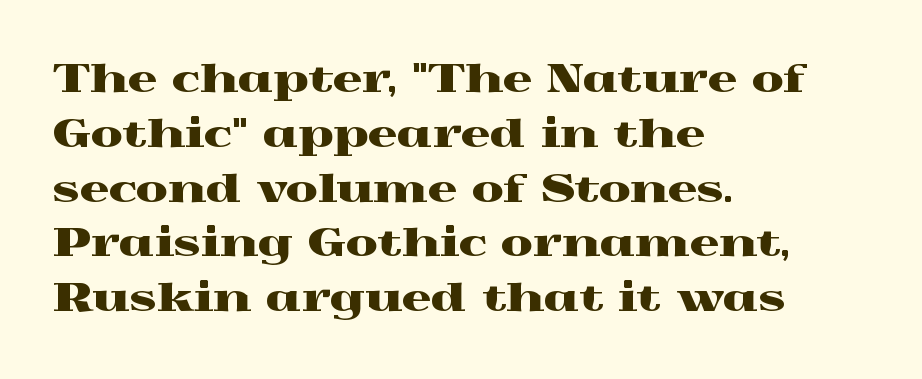
{"serif": "yes", "italic": "no", "width": "wide", "x_height": "medium", "monospaced": "no", "underline": "no", "align": "left", "line_spacing": "normal", "line_spacing_ratio": 1.48, "letter_spacing": "normal", "letter_spacing_em": 0.0, "glyph_px": 37}
